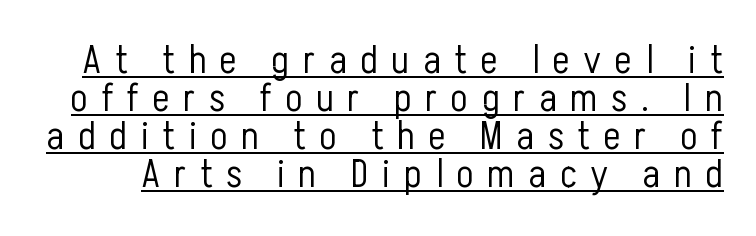
Q: Is the text bold? A: No.
Q: Is the text italic (slanted)? A: No, it is upright.
Q: Is the typeface a serif or a sans-serif typeface? A: Sans-serif.
Q: Is the text underlined? A: Yes.
Q: Is the spacing between letters normal or unusually wide? A: Unusually wide.
Q: Is the spacing between lines tight, normal or loose? A: Tight.
Q: Width (condensed, normal, or wide)? A: Condensed.
Q: Stroke contrast? A: Low.
Q: x-height? A: Medium.
Q: Monospaced? A: No.
